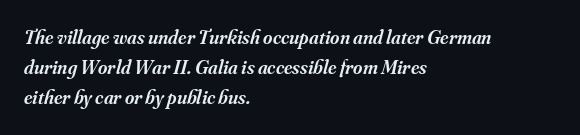
The space beneath each line is pristine and unruled. The passage shown stacks its lines at a standard gap. The text carries the slant typical of an italic or oblique font. A semibold gives these letters moderate extra thickness, short of bold. These lines keep a tight, regular rhythm from letter to letter.
